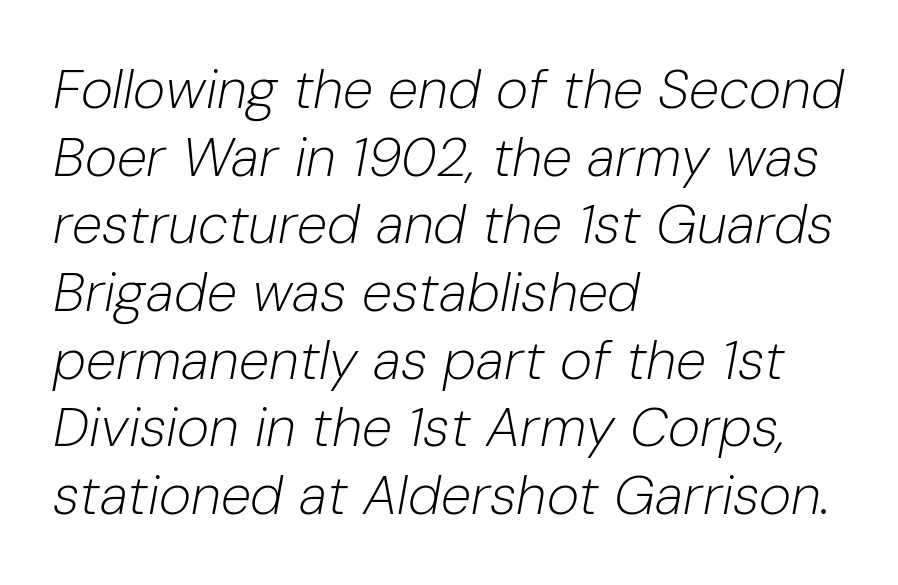
Q: Is the text bold? A: No.
Q: Is the text italic (slanted)? A: Yes, it leans right by about 10 degrees.
Q: Is the text underlined? A: No.
Q: How is the paragraph aligned? A: Left-aligned.
Q: Is the spacing between letters normal or unusually wide? A: Normal.
Q: Width (condensed, normal, or wide)? A: Normal.
Q: Stroke contrast? A: Low.
Q: x-height? A: Medium.
Q: Monospaced? A: No.
